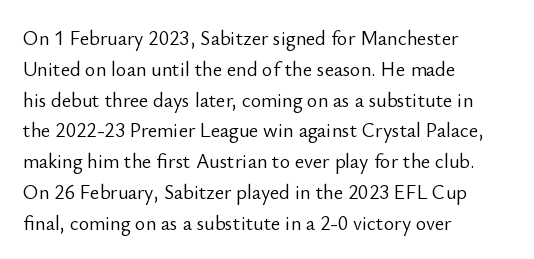
Unmarked baselines from the first word to the last. Between one letter and the next there's only the usual sliver of space. Left-aligned paragraph, ragged on the right. Compared with typical paragraphs, the rows here are spaced about the same. It's the straight-up-and-down kind of type.
